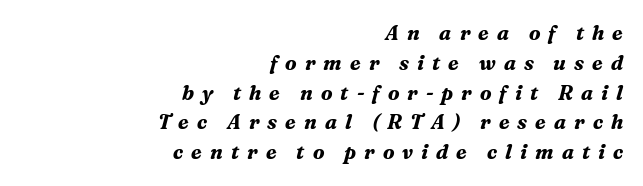
{"italic": "yes", "lean": "right", "slant_degrees": 16, "bold": "yes", "underline": "no", "align": "right", "line_spacing": "normal", "line_spacing_ratio": 1.49, "letter_spacing": "wide", "letter_spacing_em": 0.4, "glyph_px": 20}
